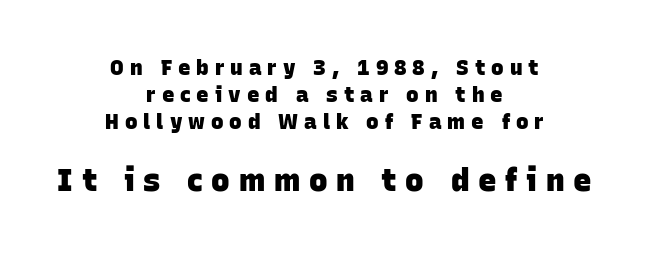
{"serif": "no", "bold": "yes", "weight": "heavy", "width": "normal", "stroke_contrast": "low", "x_height": "large", "monospaced": "no", "underline": "no", "align": "center", "line_spacing": "normal", "line_spacing_ratio": 1.29, "letter_spacing": "wide", "letter_spacing_em": 0.28, "larger_block": "second", "size_ratio": 1.48, "glyph_px": 31}
